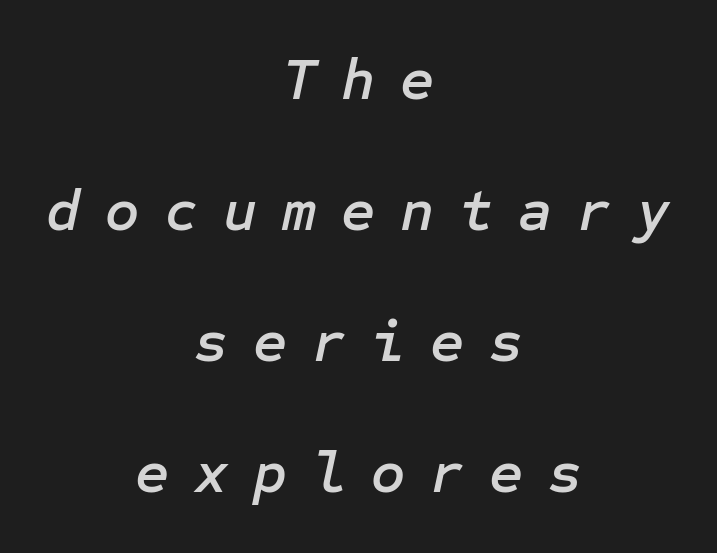
The image shows 59 px text type, italic (leaning right); set centered, loose line spacing (2.22x), unusually wide letter spacing (+0.42 em), not underlined; low stroke contrast and a medium x-height.
